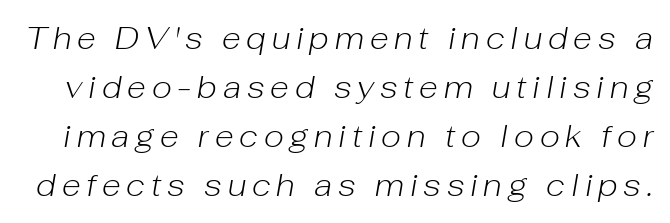
Notice how descenders clear the ascenders below comfortably — that's standard leading. Just letters on the line, the space beneath them empty. Tall strokes in this sample are angled rather than plumb. Varying glyph widths throughout — classic text-font behaviour. On a weight scale, this lands at 450 or below.
